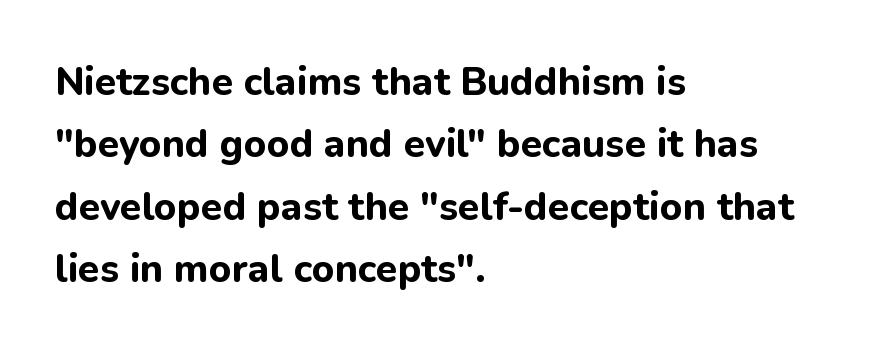
Q: Is the text bold? A: Yes.
Q: Is the text italic (slanted)? A: No, it is upright.
Q: Is the typeface a serif or a sans-serif typeface? A: Sans-serif.
Q: Is the text underlined? A: No.
Q: How is the paragraph aligned? A: Left-aligned.
Q: Is the spacing between letters normal or unusually wide? A: Normal.
Q: Is the spacing between lines tight, normal or loose? A: Normal.
Q: Width (condensed, normal, or wide)? A: Normal.
Q: Stroke contrast? A: Low.
Q: x-height? A: Medium.
Q: Monospaced? A: No.
